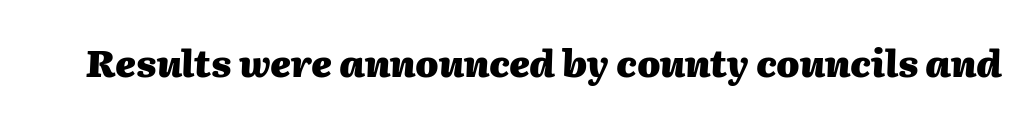
Q: Is the text bold? A: Yes.
Q: Is the text italic (slanted)? A: Yes, it leans right by about 2 degrees.
Q: Is the text underlined? A: No.
Q: Is the spacing between letters normal or unusually wide? A: Normal.
Q: Width (condensed, normal, or wide)? A: Normal.
Q: Stroke contrast? A: Medium.
Q: x-height? A: Medium.
Q: Monospaced? A: No.
